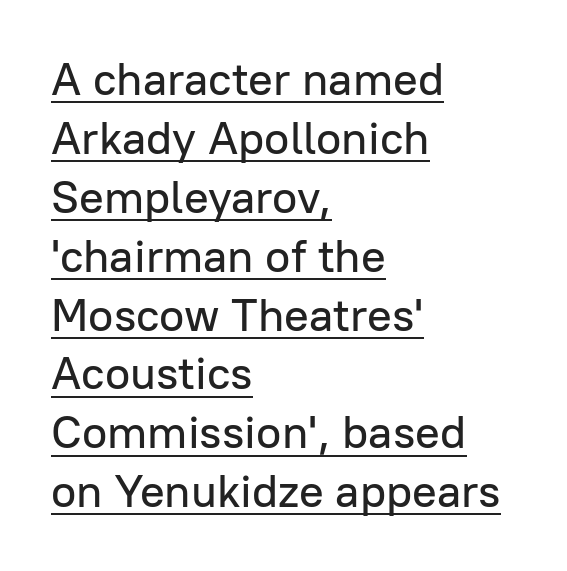
{"serif": "no", "italic": "no", "width": "normal", "stroke_contrast": "low", "x_height": "medium", "monospaced": "no", "underline": "yes", "align": "left", "line_spacing": "normal", "line_spacing_ratio": 1.28, "letter_spacing": "normal", "letter_spacing_em": 0.0, "glyph_px": 46}
